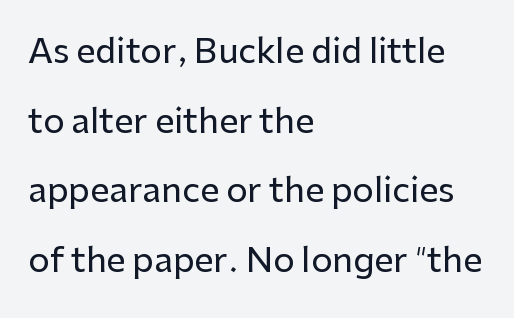
The glyphs are unaccompanied by any horizontal stroke below them. What stands out about the letter spacing? Nothing — it is the standard amount. Airy leading. The rendering shows plain stroke endings on the letterforms — a sans-serif design. Horizontal alignment here is leftward, the default for most running prose. Think of a printed novel: that variable character pitch is what you see here.
